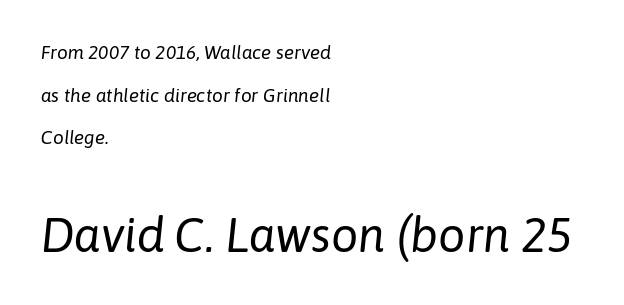
{"italic": "yes", "lean": "right", "slant_degrees": 6, "bold": "no", "weight": "regular", "width": "normal", "stroke_contrast": "low", "x_height": "medium", "monospaced": "no", "underline": "no", "align": "left", "line_spacing": "loose", "line_spacing_ratio": 2.24, "letter_spacing": "normal", "letter_spacing_em": 0.0, "larger_block": "second", "size_ratio": 2.53, "glyph_px": 48}
